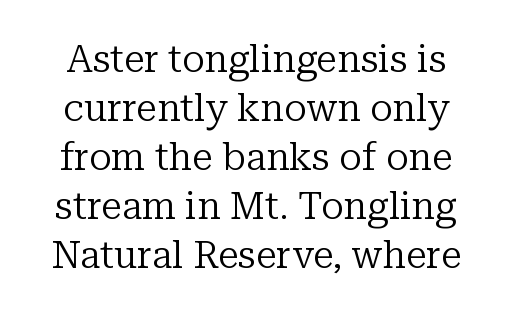
Italic? Not at all — the glyphs are vertical. The horizontal fit of the characters is conventional and even. One glance says typical: line gaps are just what's usual. The weight tops out at a normal text grade. Here the designer chose a conventional face with non-uniform glyph widths.
